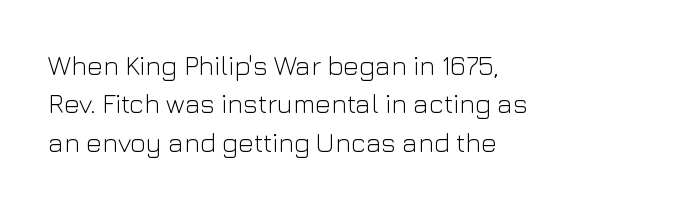
The image shows 27 px text type, upright; set left-aligned, normal line spacing (1.42x), normal letter spacing, not underlined.
